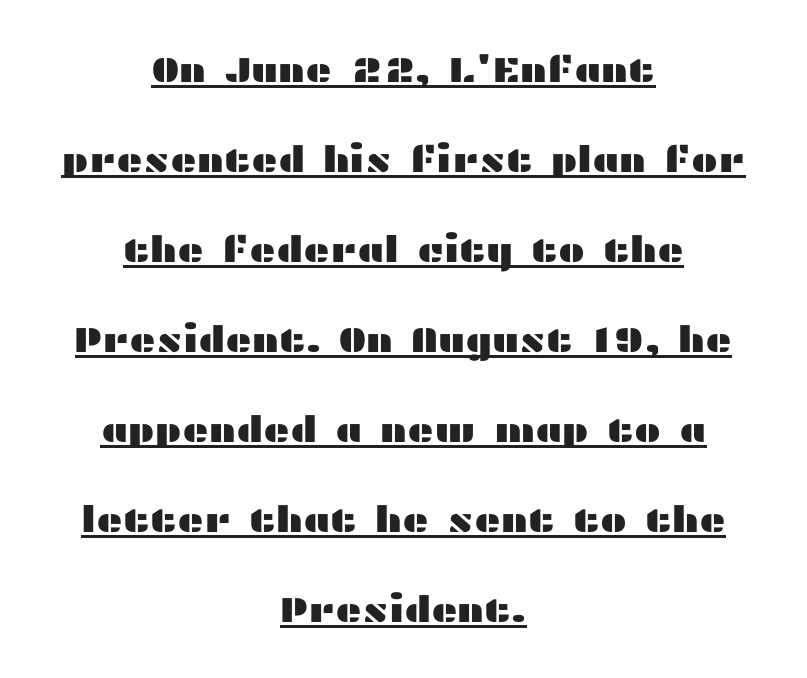
The image shows 36 px wide sans-serif type, upright; set centered, loose line spacing (2.5x), normal letter spacing, underlined; medium stroke contrast and a medium x-height.
